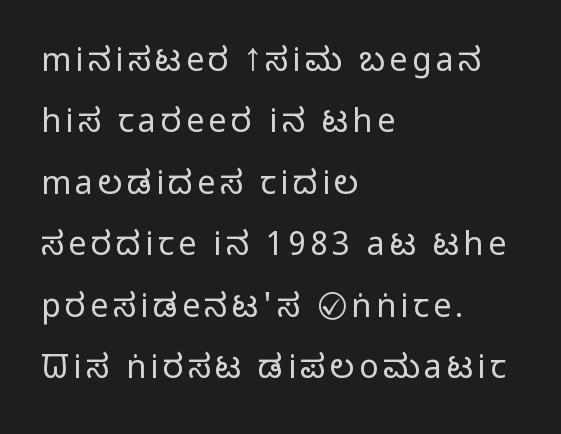
The image shows 32 px regular-weight, condensed sans-serif type, upright; set left-aligned, loose line spacing (1.92x), not underlined; low stroke contrast and a large x-height.
